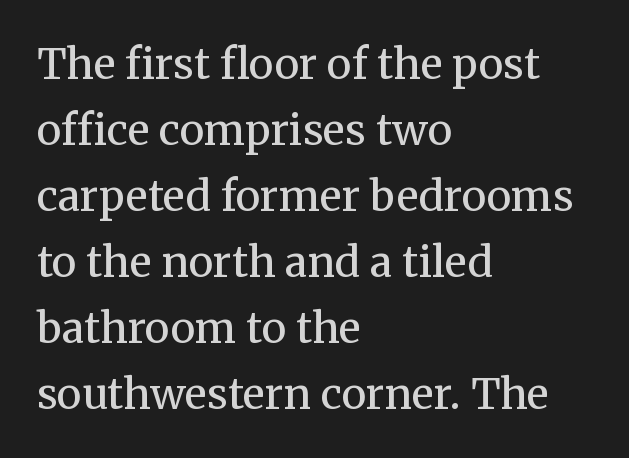
Q: Is the text bold? A: No.
Q: Is the text italic (slanted)? A: No, it is upright.
Q: Is the typeface a serif or a sans-serif typeface? A: Serif.
Q: Is the text underlined? A: No.
Q: How is the paragraph aligned? A: Left-aligned.
Q: Is the spacing between letters normal or unusually wide? A: Normal.
Q: Is the spacing between lines tight, normal or loose? A: Normal.
Q: Width (condensed, normal, or wide)? A: Normal.
Q: Stroke contrast? A: Medium.
Q: x-height? A: Medium.
Q: Monospaced? A: No.
